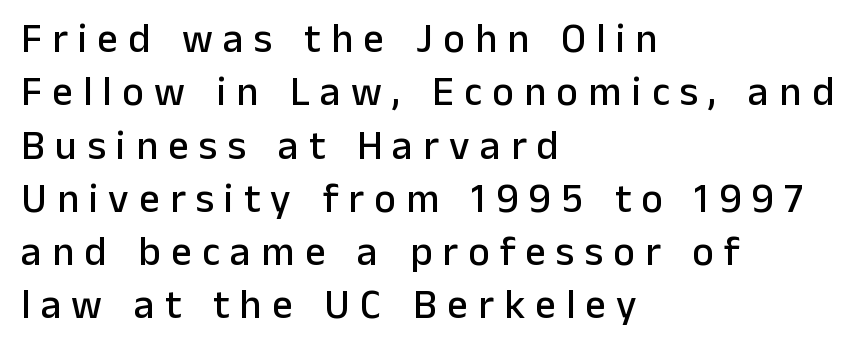
Q: Is the text italic (slanted)? A: No, it is upright.
Q: Is the typeface a serif or a sans-serif typeface? A: Sans-serif.
Q: Is the text underlined? A: No.
Q: How is the paragraph aligned? A: Left-aligned.
Q: Is the spacing between letters normal or unusually wide? A: Unusually wide.
Q: Is the spacing between lines tight, normal or loose? A: Normal.
Q: Width (condensed, normal, or wide)? A: Normal.
Q: Stroke contrast? A: Low.
Q: x-height? A: Medium.
Q: Monospaced? A: No.
